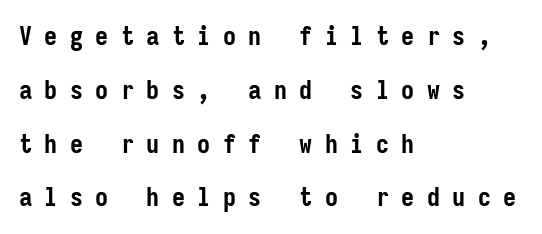
The image shows 26 px bold type, upright; set left-aligned, loose line spacing (2.07x), unusually wide letter spacing (+0.48 em), not underlined.
